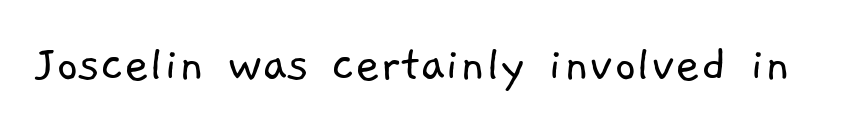
Q: Is the text bold? A: No.
Q: Is the typeface a serif or a sans-serif typeface? A: Sans-serif.
Q: Is the text underlined? A: No.
Q: Is the spacing between letters normal or unusually wide? A: Normal.
Q: Width (condensed, normal, or wide)? A: Normal.
Q: Stroke contrast? A: Low.
Q: x-height? A: Medium.
Q: Monospaced? A: No.
